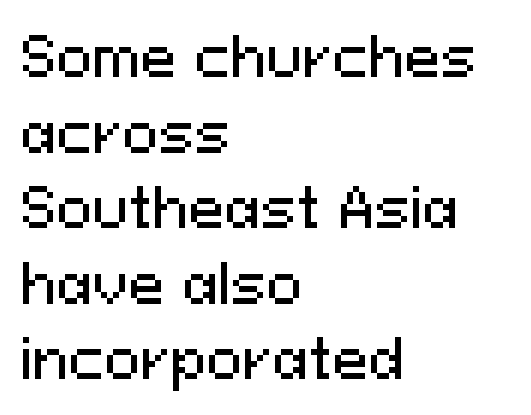
{"serif": "no", "italic": "no", "width": "normal", "stroke_contrast": "medium", "x_height": "medium", "monospaced": "no", "underline": "no", "align": "left", "line_spacing": "normal", "line_spacing_ratio": 1.4, "letter_spacing": "normal", "letter_spacing_em": 0.0, "glyph_px": 54}
